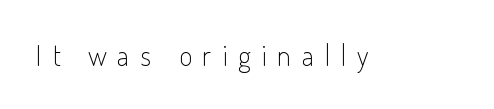
{"serif": "no", "italic": "no", "bold": "no", "weight": "light", "width": "condensed", "stroke_contrast": "low", "x_height": "small", "monospaced": "no", "underline": "no", "letter_spacing": "wide", "letter_spacing_em": 0.37, "glyph_px": 29}
